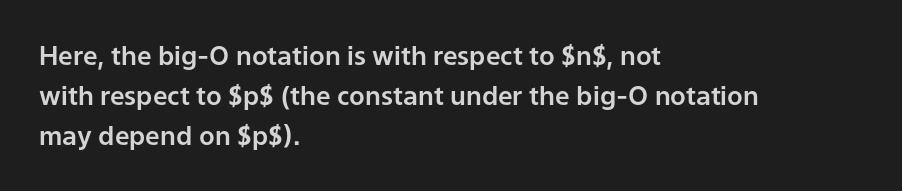
How would I describe the line gaps? Plain and ordinary. Does extra space separate the letters? No, they use regular spacing. These lines stack with their left ends in a neat column. Underlining? Definitely not there. Quick note: not italic, upright.
